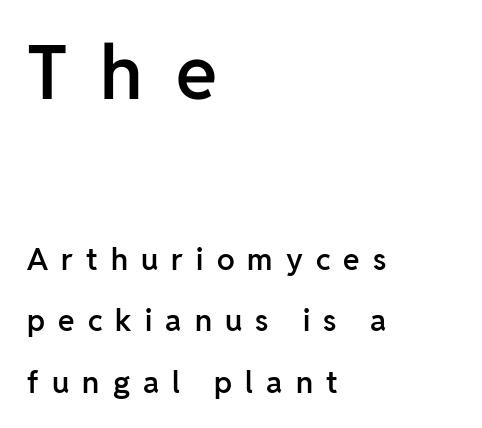
Which chunk is bigger? The first one — the top block dwarfs the bottom. The paragraph shown leans on its left margin. In terms of weight, the rendering is demibold, just under bold. Any mark beneath the type? The region is blank.
